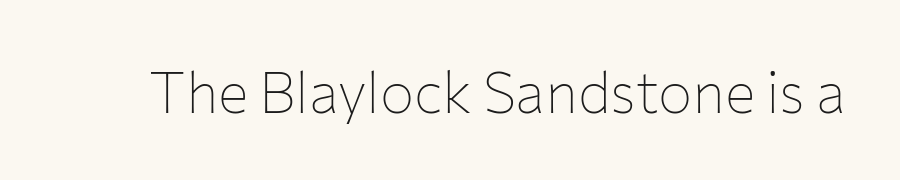
Q: Is the text bold? A: No.
Q: Is the text italic (slanted)? A: No, it is upright.
Q: Is the typeface a serif or a sans-serif typeface? A: Sans-serif.
Q: Is the text underlined? A: No.
Q: Is the spacing between letters normal or unusually wide? A: Normal.
Q: Width (condensed, normal, or wide)? A: Normal.
Q: Stroke contrast? A: Low.
Q: x-height? A: Medium.
Q: Monospaced? A: No.
